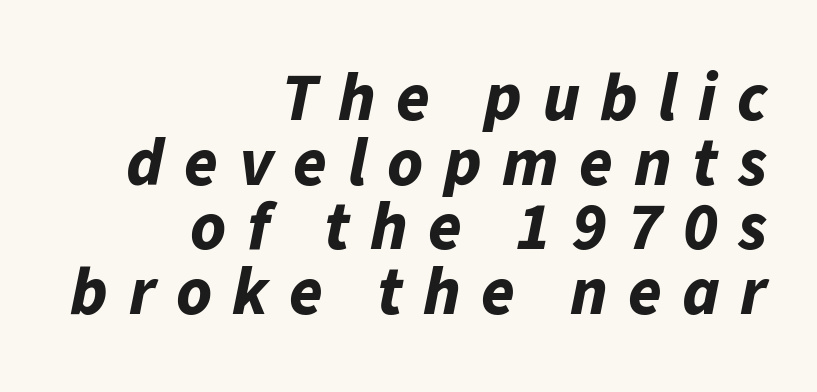
Only glyphs here, with clear space below each row. A flush-right, rag-left setting is used for this passage. Does extra space separate the letters? Yes, quite a lot of it. Notice how descenders almost collide with the ascenders below — that's tight leading. Proportional: the letters do not fall into vertical columns.
